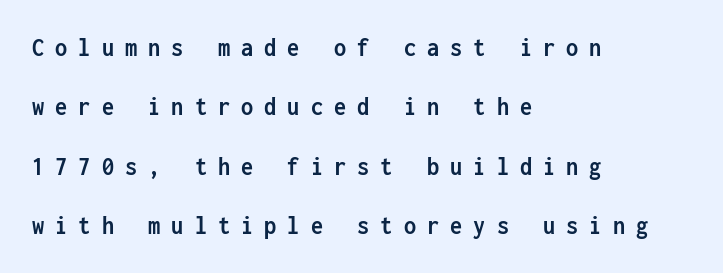
{"italic": "no", "bold": "yes", "underline": "no", "align": "left", "line_spacing": "loose", "line_spacing_ratio": 2.2, "letter_spacing": "wide", "letter_spacing_em": 0.41, "glyph_px": 27}
